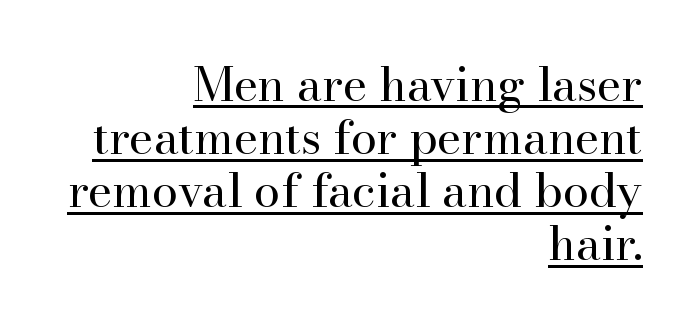
Does a line run under the words? Yes, clearly. Each stroke keeps to a modest, everyday thickness or less. The leading is snug, giving the passage a crowded texture. Is the block centered? No — it sits flush against the right margin. The passage shown is typeset with a serif family.
